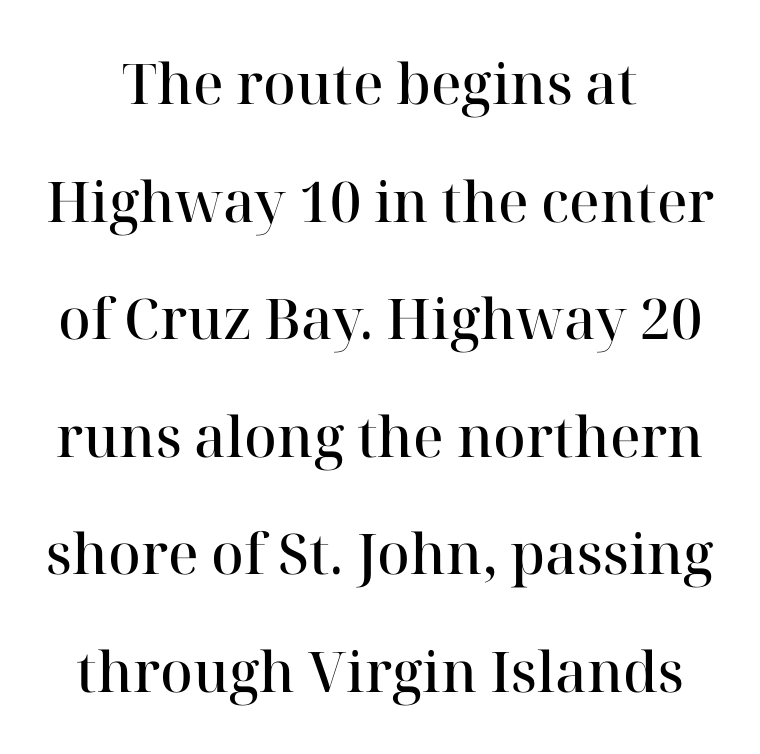
The image shows 56 px semibold serif type, upright; set loose line spacing (2.1x), normal letter spacing, not underlined; high stroke contrast and a medium x-height.
